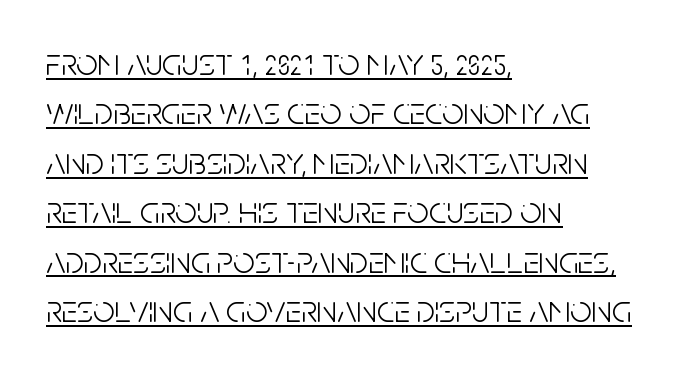
Q: Is the text bold? A: No.
Q: Is the text italic (slanted)? A: No, it is upright.
Q: Is the typeface a serif or a sans-serif typeface? A: Sans-serif.
Q: Is the text underlined? A: Yes.
Q: How is the paragraph aligned? A: Left-aligned.
Q: Is the spacing between letters normal or unusually wide? A: Normal.
Q: Is the spacing between lines tight, normal or loose? A: Normal.
Q: Width (condensed, normal, or wide)? A: Condensed.
Q: Stroke contrast? A: Low.
Q: x-height? A: Large.
Q: Monospaced? A: No.
